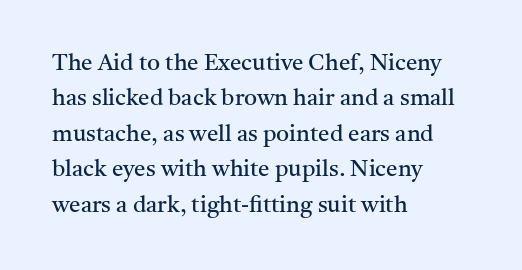
The image shows 23 px text type, upright; set left-aligned, normal line spacing (1.54x), normal letter spacing, not underlined.
